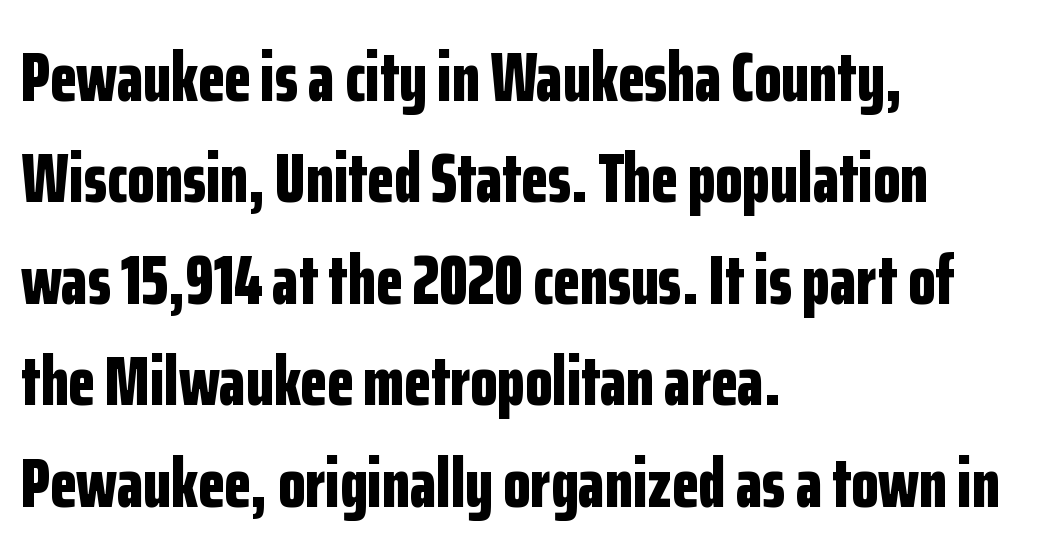
Visually the block forms a straight wall on the left and a jagged coastline on the right. The block of text has a typical density, with ordinary space between rows. The rendering shows plain stroke endings on the letterforms — a sans-serif design. Here the glyphs are tracked normally, forming tight word shapes.
